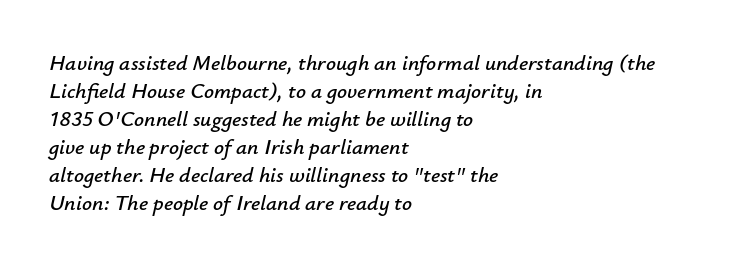
The image shows 22 px text type, italic (leaning right); set left-aligned, normal line spacing (1.27x), normal letter spacing, not underlined.
